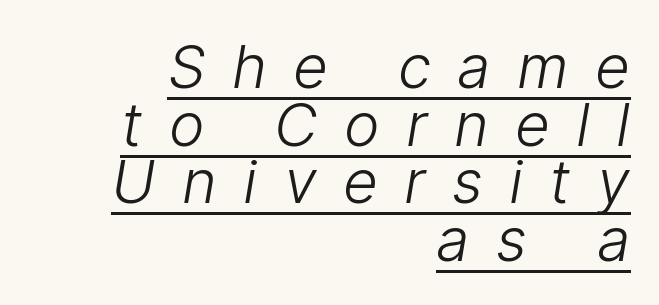
The image shows 60 px light sans-serif type; set right-aligned, tight line spacing (0.96x), unusually wide letter spacing (+0.44 em), underlined; low stroke contrast and a medium x-height.
